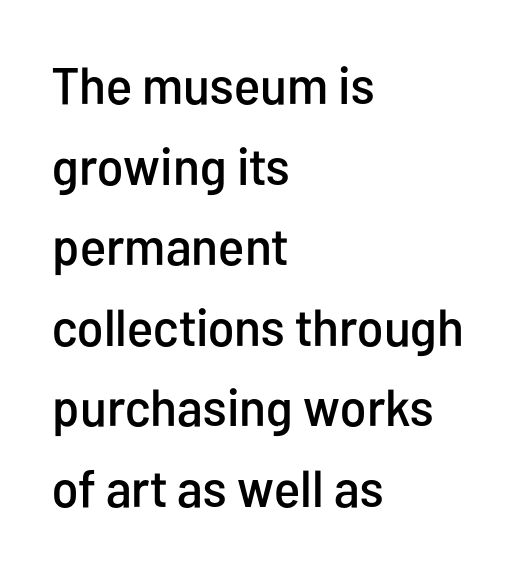
The image shows 52 px condensed sans-serif type, upright; set left-aligned, normal line spacing (1.55x), normal letter spacing, not underlined; low stroke contrast and a medium x-height.
